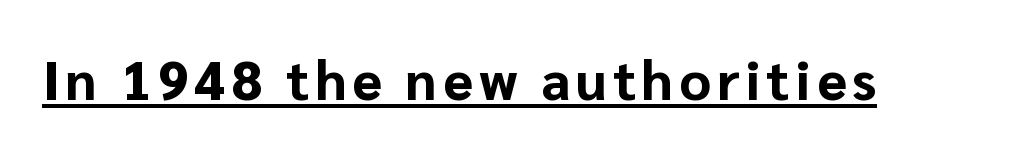
Q: Is the text bold? A: Yes.
Q: Is the text italic (slanted)? A: No, it is upright.
Q: Is the typeface a serif or a sans-serif typeface? A: Sans-serif.
Q: Is the text underlined? A: Yes.
Q: Width (condensed, normal, or wide)? A: Normal.
Q: Stroke contrast? A: Low.
Q: x-height? A: Medium.
Q: Monospaced? A: No.
